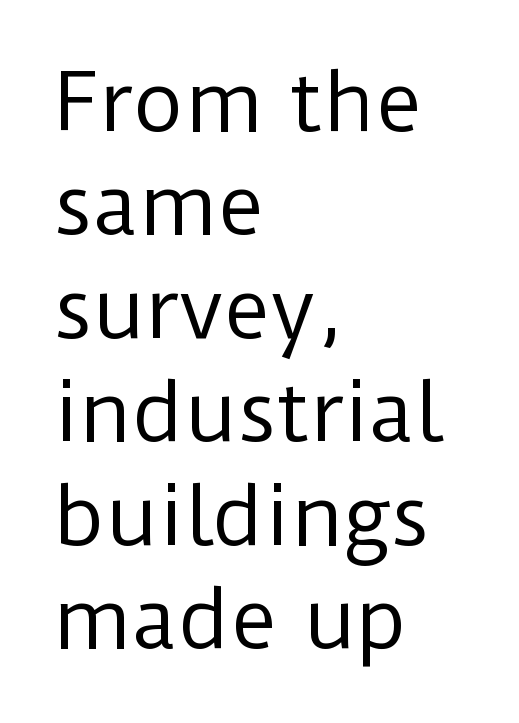
{"serif": "no", "italic": "no", "bold": "no", "weight": "regular", "width": "normal", "stroke_contrast": "low", "x_height": "medium", "monospaced": "no", "underline": "no", "align": "left", "line_spacing": "normal", "line_spacing_ratio": 1.31, "letter_spacing": "normal", "letter_spacing_em": 0.0, "glyph_px": 79}
